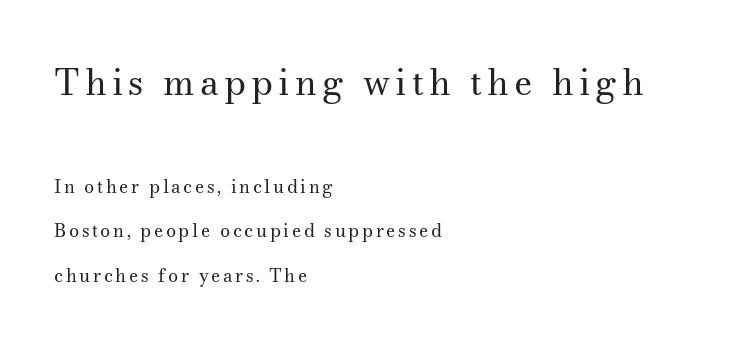
The image shows 36 px regular-weight serif type, upright; set left-aligned, loose line spacing (2.47x), not underlined; the first (top) block is 2.0x larger; medium stroke contrast and a small x-height.
